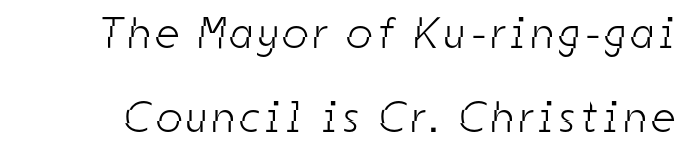
The image shows 44 px light, condensed sans-serif type; set loose line spacing (1.91x), not underlined; low stroke contrast and a medium x-height.
